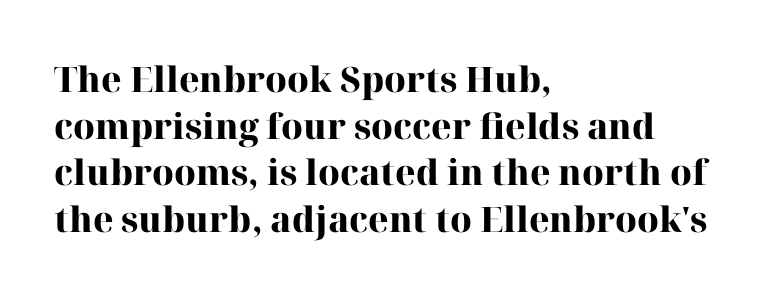
{"serif": "yes", "italic": "no", "bold": "yes", "weight": "heavy", "width": "normal", "stroke_contrast": "high", "x_height": "medium", "monospaced": "no", "underline": "no", "align": "left", "line_spacing": "normal", "line_spacing_ratio": 1.33, "letter_spacing": "normal", "letter_spacing_em": 0.0, "glyph_px": 35}
